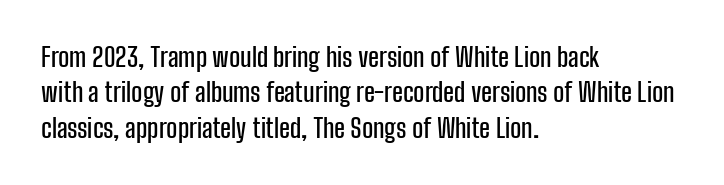
{"italic": "no", "underline": "no", "align": "left", "line_spacing": "normal", "line_spacing_ratio": 1.36, "letter_spacing": "normal", "letter_spacing_em": 0.0, "glyph_px": 26}
